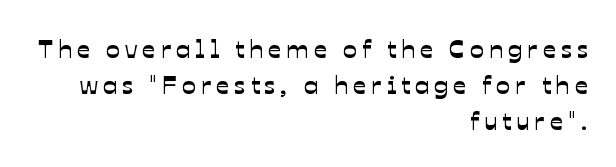
The paragraph shown leans on its right margin. Baseline-to-baseline distance is the conventional proportion of letter height. The zone under the glyphs is completely vacant.
